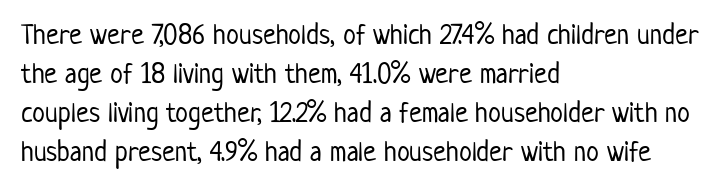
Q: Is the text bold? A: No.
Q: Is the text italic (slanted)? A: No, it is upright.
Q: Is the typeface a serif or a sans-serif typeface? A: Sans-serif.
Q: Is the text underlined? A: No.
Q: How is the paragraph aligned? A: Left-aligned.
Q: Is the spacing between letters normal or unusually wide? A: Normal.
Q: Is the spacing between lines tight, normal or loose? A: Normal.
Q: Width (condensed, normal, or wide)? A: Condensed.
Q: Stroke contrast? A: Low.
Q: x-height? A: Medium.
Q: Monospaced? A: No.
